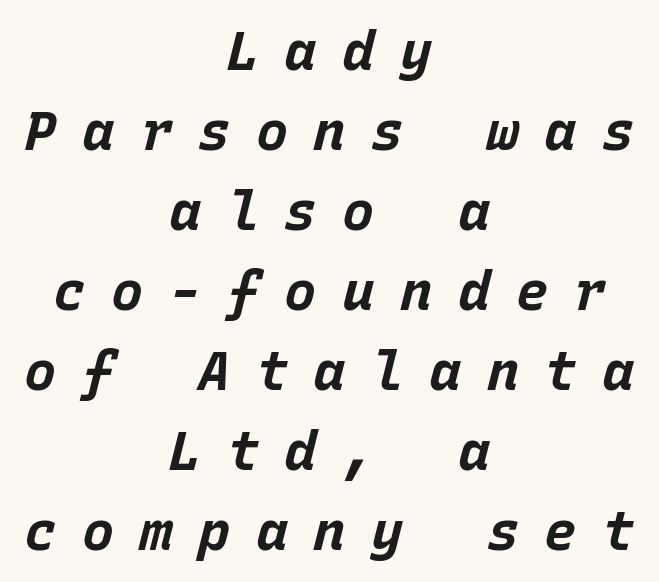
{"italic": "yes", "lean": "right", "slant_degrees": 15, "bold": "yes", "weight": "bold", "width": "normal", "stroke_contrast": "low", "x_height": "large", "monospaced": "yes", "underline": "no", "align": "center", "line_spacing": "normal", "line_spacing_ratio": 1.48, "letter_spacing": "wide", "letter_spacing_em": 0.47, "glyph_px": 54}
